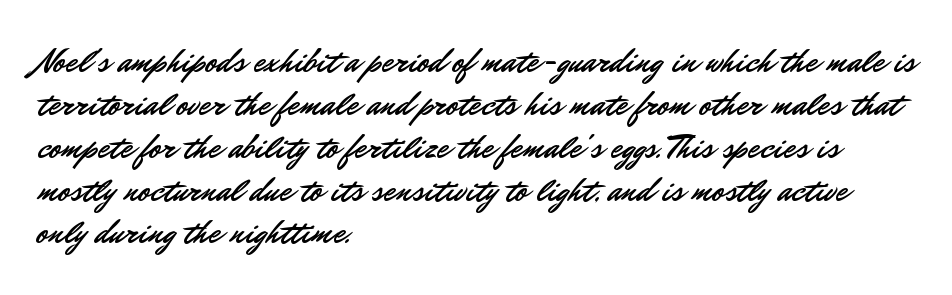
The passage is arranged the way most books set body copy — flush left. This rendering leaves character spacing at its baseline value. Underline: absent. In terms of leading, this rendering sits right in the middle. These lines are composed in type without serifs. Spacing verdict: proportional, widths tailored to each character.
